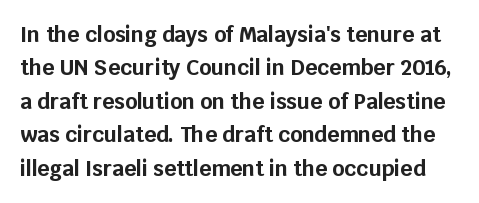
{"italic": "no", "bold": "yes", "underline": "no", "line_spacing": "normal", "line_spacing_ratio": 1.59, "letter_spacing": "normal", "letter_spacing_em": 0.0, "glyph_px": 21}
